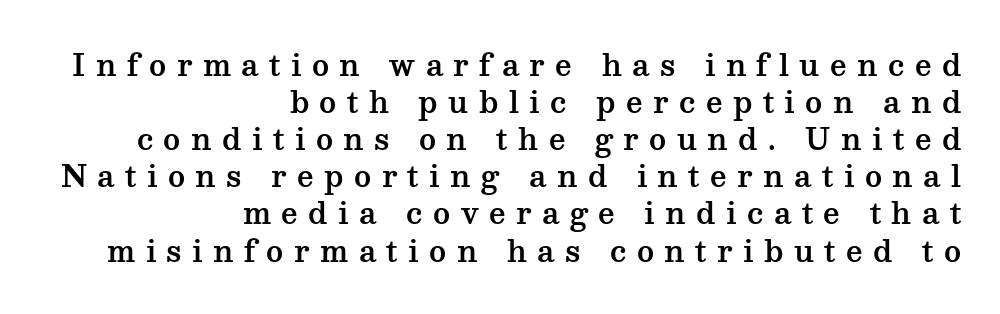
Q: Is the text italic (slanted)? A: No, it is upright.
Q: Is the typeface a serif or a sans-serif typeface? A: Serif.
Q: Is the text underlined? A: No.
Q: How is the paragraph aligned? A: Right-aligned.
Q: Is the spacing between letters normal or unusually wide? A: Unusually wide.
Q: Is the spacing between lines tight, normal or loose? A: Normal.
Q: Width (condensed, normal, or wide)? A: Wide.
Q: Stroke contrast? A: Medium.
Q: x-height? A: Medium.
Q: Monospaced? A: No.
